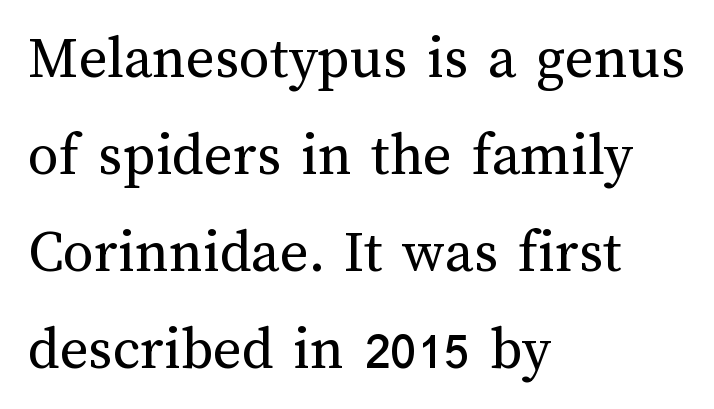
The image shows 61 px regular-weight type, upright; set left-aligned, normal line spacing (1.59x), normal letter spacing, not underlined; medium stroke contrast and a medium x-height.
